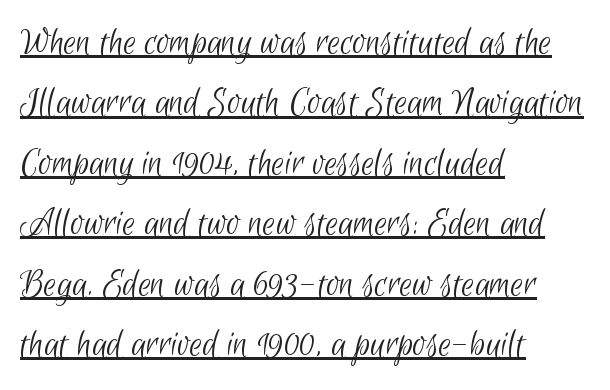
Q: Is the text bold? A: No.
Q: Is the typeface a serif or a sans-serif typeface? A: Sans-serif.
Q: Is the text underlined? A: Yes.
Q: How is the paragraph aligned? A: Left-aligned.
Q: Is the spacing between letters normal or unusually wide? A: Normal.
Q: Is the spacing between lines tight, normal or loose? A: Normal.
Q: Width (condensed, normal, or wide)? A: Condensed.
Q: Stroke contrast? A: Low.
Q: x-height? A: Small.
Q: Monospaced? A: No.
